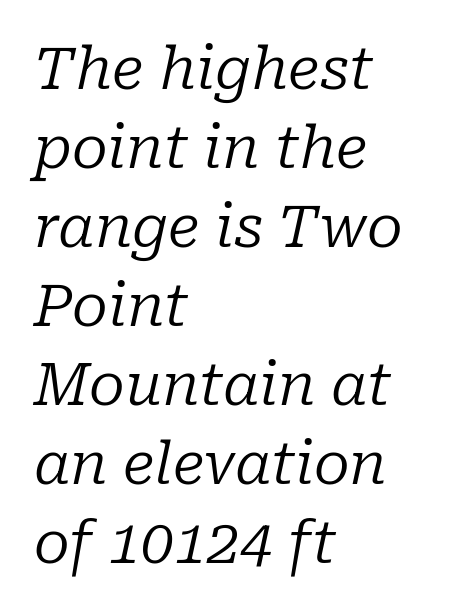
Q: Is the text bold? A: No.
Q: Is the text italic (slanted)? A: Yes, it leans right by about 10 degrees.
Q: Is the typeface a serif or a sans-serif typeface? A: Serif.
Q: Is the text underlined? A: No.
Q: How is the paragraph aligned? A: Left-aligned.
Q: Is the spacing between letters normal or unusually wide? A: Normal.
Q: Is the spacing between lines tight, normal or loose? A: Normal.
Q: Width (condensed, normal, or wide)? A: Normal.
Q: Stroke contrast? A: Low.
Q: x-height? A: Medium.
Q: Monospaced? A: No.
